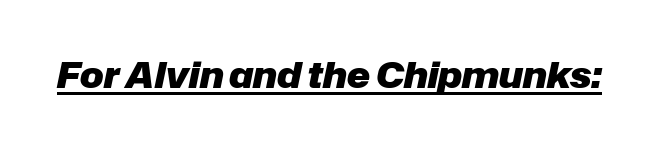
Q: Is the text bold? A: Yes.
Q: Is the text italic (slanted)? A: Yes, it leans right by about 12 degrees.
Q: Is the text underlined? A: Yes.
Q: Is the spacing between letters normal or unusually wide? A: Normal.
Q: Width (condensed, normal, or wide)? A: Normal.
Q: Stroke contrast? A: Low.
Q: x-height? A: Medium.
Q: Monospaced? A: No.
